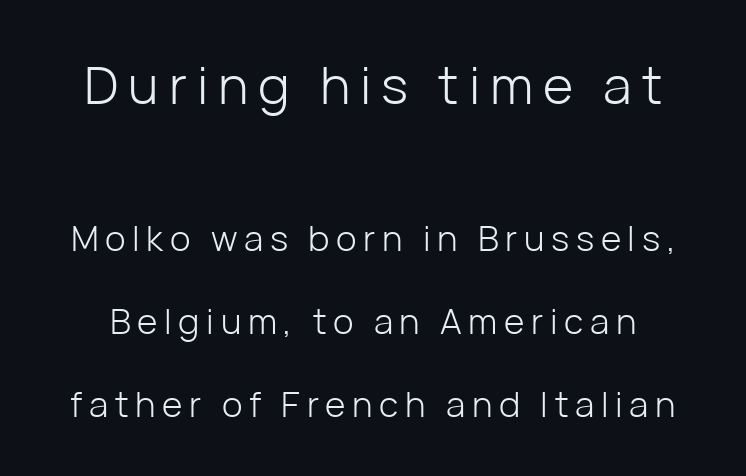
Q: Is the text bold? A: No.
Q: Is the text italic (slanted)? A: No, it is upright.
Q: Is the typeface a serif or a sans-serif typeface? A: Sans-serif.
Q: Is the text underlined? A: No.
Q: Is the spacing between lines tight, normal or loose? A: Loose.
Q: Which block of text is set in a larger size, the first (top) or the second (bottom)? A: The first (top) one.
Q: Width (condensed, normal, or wide)? A: Normal.
Q: Stroke contrast? A: Low.
Q: x-height? A: Medium.
Q: Monospaced? A: No.
